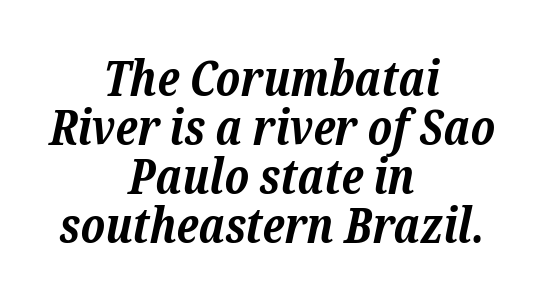
The image shows 49 px bold serif type, italic (leaning right); set centered, tight line spacing (1.0x), normal letter spacing, not underlined; low stroke contrast and a medium x-height.
